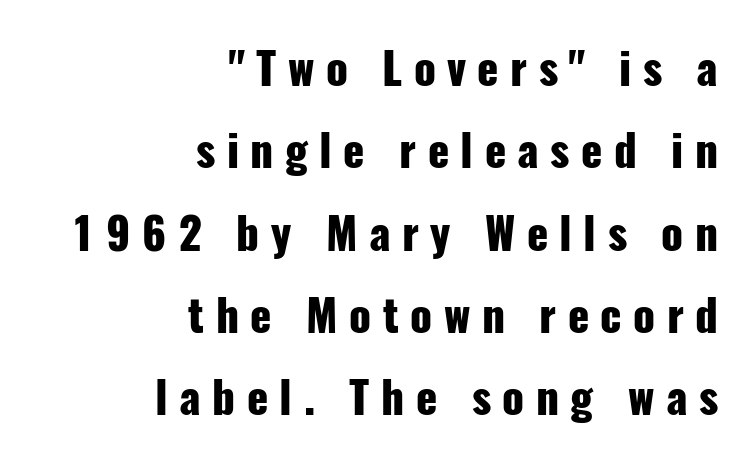
The passage shown has open, widely tracked lettering throughout. Looks like regular typesetting: each glyph gets only the width it needs. I'd call this a sans setting — the letters go barefoot. Layout note: lines flush right.
